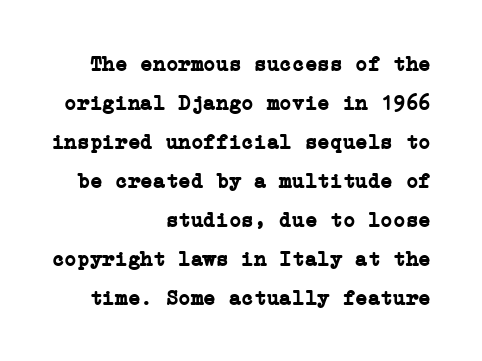
{"italic": "no", "bold": "yes", "underline": "no", "align": "right", "line_spacing_ratio": 1.86, "letter_spacing": "normal", "letter_spacing_em": 0.0, "glyph_px": 21}
